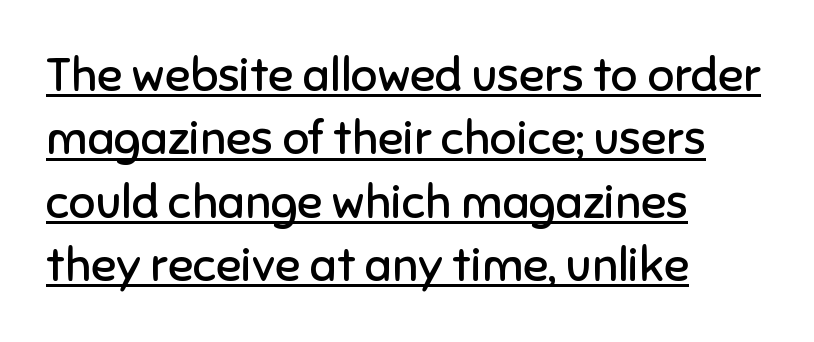
It's the straight-up-and-down kind of type. What stands out about the letter spacing? Nothing — it is the standard amount. The sample's only ornament is a line tracing under the words. These lines are rendered in a variable-pitch font.
